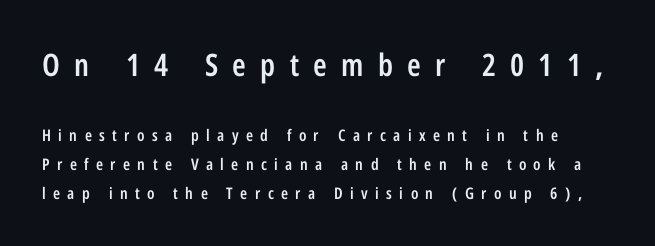
The image shows 31 px semibold, condensed sans-serif type, upright; set line spacing 1.81x, unusually wide letter spacing (+0.46 em), not underlined; the first (top) block is 1.94x larger; low stroke contrast and a medium x-height.
